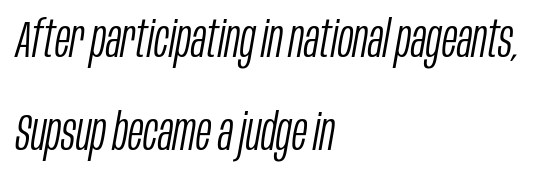
Q: Is the text bold? A: No.
Q: Is the text italic (slanted)? A: Yes, it leans right by about 10 degrees.
Q: Is the text underlined? A: No.
Q: How is the paragraph aligned? A: Left-aligned.
Q: Is the spacing between letters normal or unusually wide? A: Normal.
Q: Width (condensed, normal, or wide)? A: Condensed.
Q: Stroke contrast? A: Low.
Q: x-height? A: Large.
Q: Monospaced? A: No.
